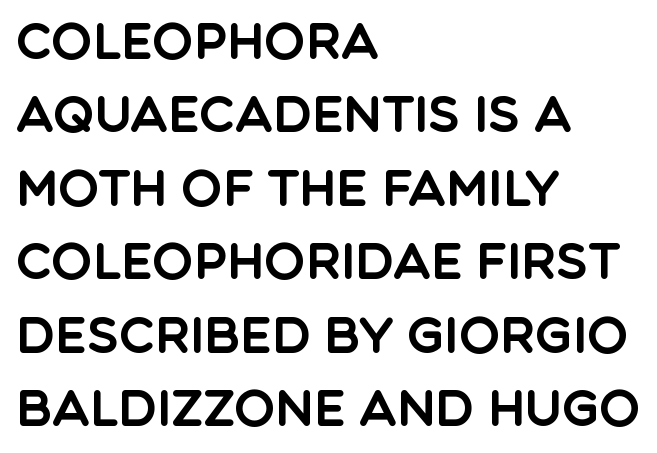
Q: Is the text italic (slanted)? A: No, it is upright.
Q: Is the typeface a serif or a sans-serif typeface? A: Sans-serif.
Q: Is the text underlined? A: No.
Q: How is the paragraph aligned? A: Left-aligned.
Q: Is the spacing between letters normal or unusually wide? A: Normal.
Q: Is the spacing between lines tight, normal or loose? A: Normal.
Q: Width (condensed, normal, or wide)? A: Normal.
Q: x-height? A: Large.
Q: Monospaced? A: No.
